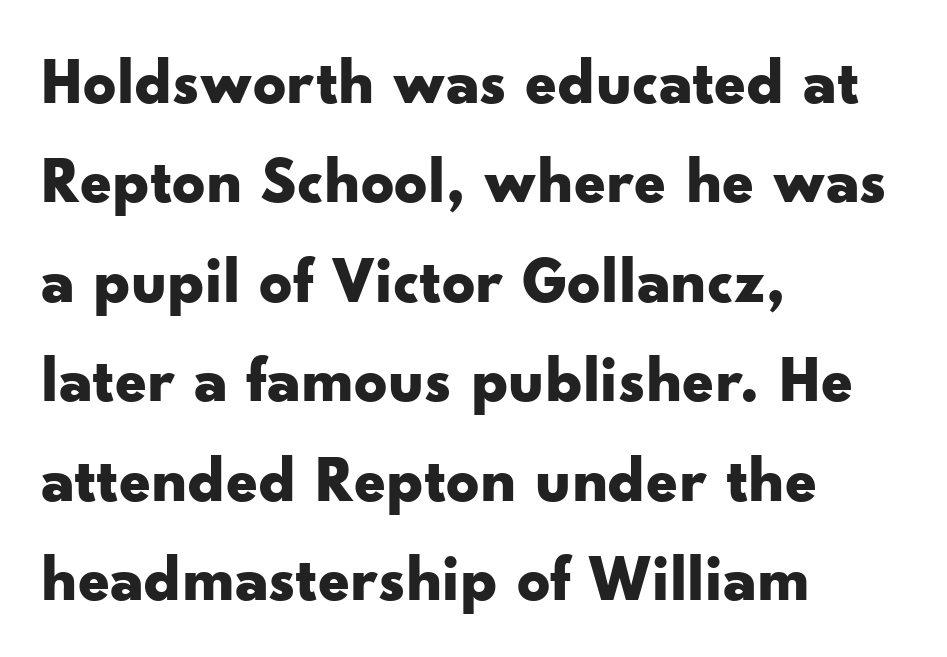
These lines stack with their left ends in a neat column. How heavy is the stroke? Heavy — this is a bold. Baseline-to-baseline distance is the conventional proportion of letter height. No extra tracking has been applied to these lines. Clear beneath every line of the passage. This sample has the flowing, uneven cadence of proportional lettering.
